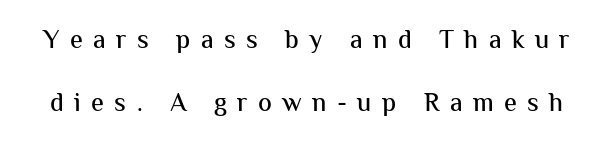
The image shows 26 px text type, upright; set loose line spacing (2.42x), unusually wide letter spacing (+0.4 em), not underlined.
